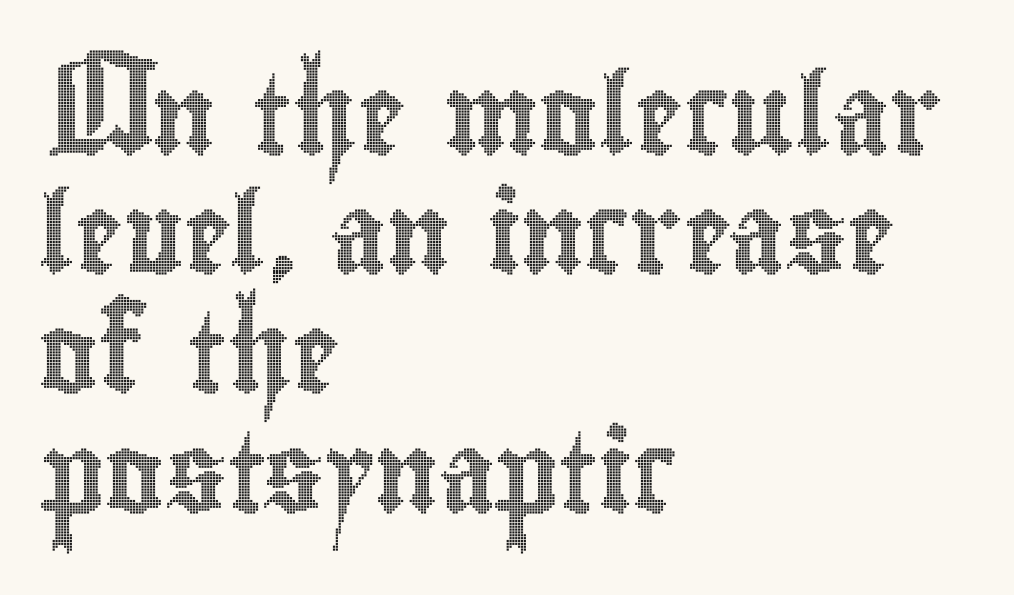
The image shows 80 px condensed type, upright; set left-aligned, normal line spacing (1.49x), normal letter spacing, not underlined; a small x-height.
